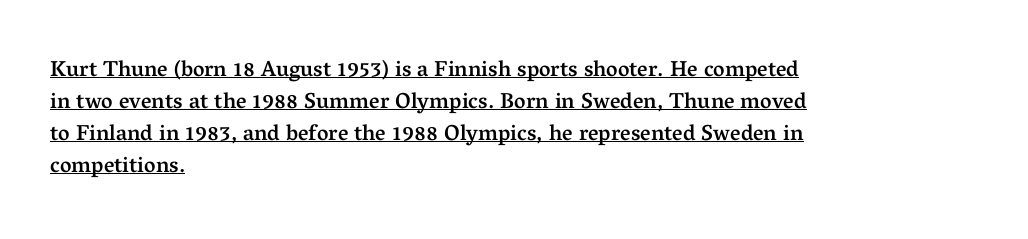
Q: Is the text bold? A: Semi-bold.
Q: Is the text italic (slanted)? A: No, it is upright.
Q: Is the text underlined? A: Yes.
Q: How is the paragraph aligned? A: Left-aligned.
Q: Is the spacing between letters normal or unusually wide? A: Normal.
Q: Is the spacing between lines tight, normal or loose? A: Normal.
